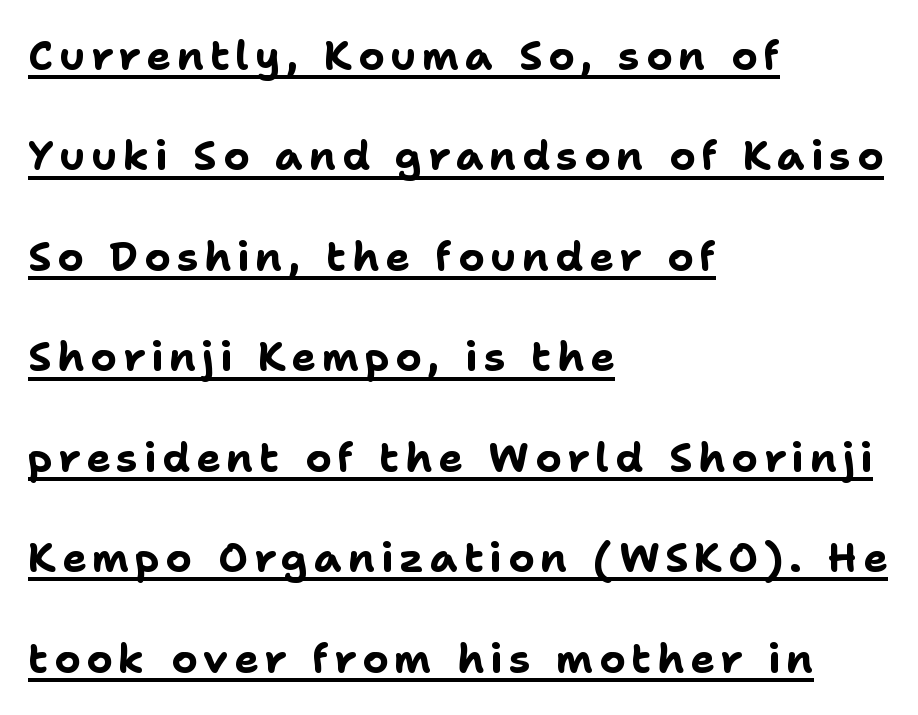
The image shows 41 px bold sans-serif type, upright; set left-aligned, loose line spacing (2.45x), underlined; low stroke contrast and a medium x-height.
